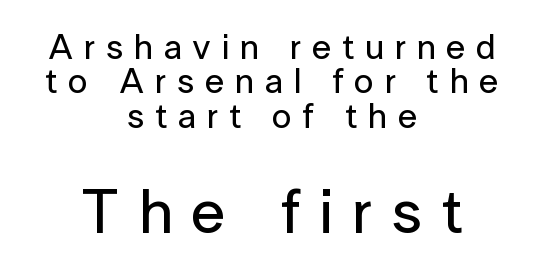
Q: Is the text italic (slanted)? A: No, it is upright.
Q: Is the typeface a serif or a sans-serif typeface? A: Sans-serif.
Q: Is the text underlined? A: No.
Q: How is the paragraph aligned? A: Centered.
Q: Is the spacing between letters normal or unusually wide? A: Unusually wide.
Q: Is the spacing between lines tight, normal or loose? A: Tight.
Q: Which block of text is set in a larger size, the first (top) or the second (bottom)? A: The second (bottom) one.
Q: Width (condensed, normal, or wide)? A: Normal.
Q: Stroke contrast? A: Low.
Q: x-height? A: Medium.
Q: Monospaced? A: No.
